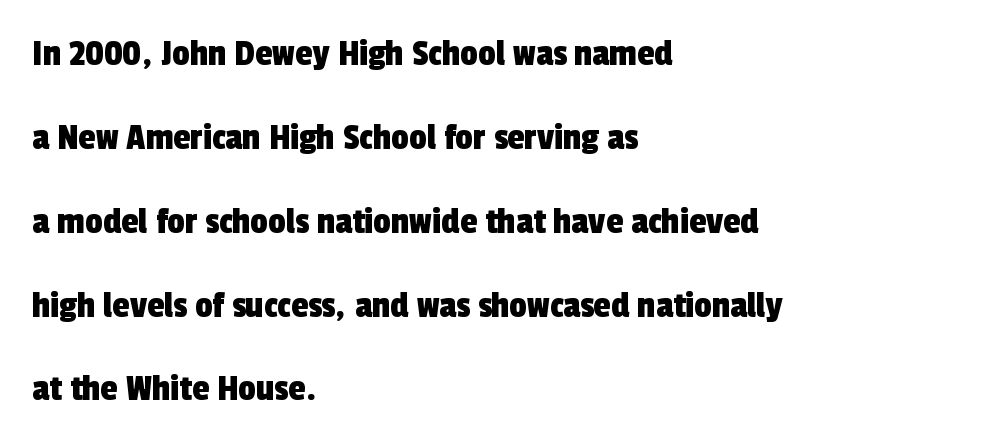
The image shows 39 px condensed sans-serif type; set left-aligned, loose line spacing (2.15x), normal letter spacing, not underlined; a medium x-height.
